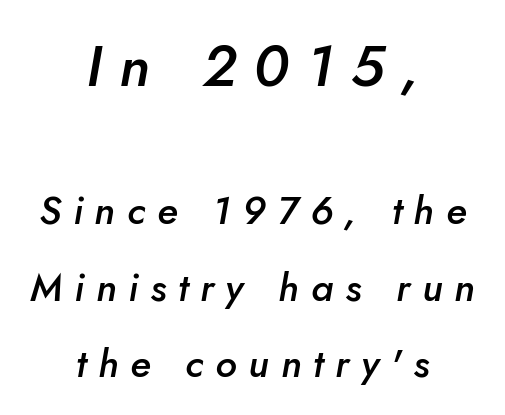
Q: Is the text bold? A: Semi-bold.
Q: Is the text italic (slanted)? A: Yes, it leans right by about 5 degrees.
Q: Is the text underlined? A: No.
Q: How is the paragraph aligned? A: Centered.
Q: Is the spacing between letters normal or unusually wide? A: Unusually wide.
Q: Is the spacing between lines tight, normal or loose? A: Loose.
Q: Which block of text is set in a larger size, the first (top) or the second (bottom)? A: The first (top) one.
Q: Width (condensed, normal, or wide)? A: Normal.
Q: Stroke contrast? A: Low.
Q: x-height? A: Small.
Q: Monospaced? A: No.
